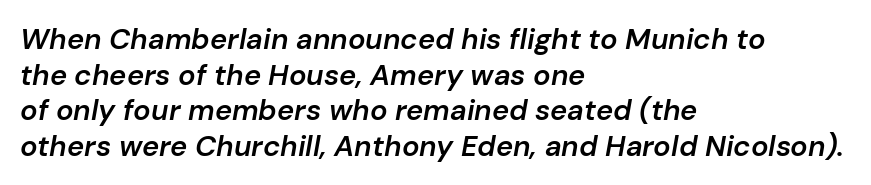
The image shows 29 px semibold type, italic (leaning right); set left-aligned, line spacing 1.23x, normal letter spacing, not underlined; low stroke contrast and a medium x-height.
